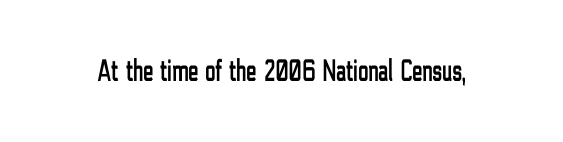
The image shows 31 px condensed sans-serif type, upright; set normal letter spacing, not underlined; low stroke contrast and a medium x-height.
